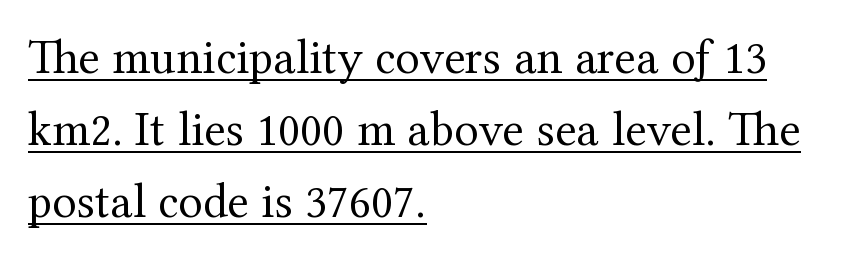
The image shows 50 px regular-weight serif type, upright; set left-aligned, normal line spacing (1.44x), normal letter spacing, underlined; medium stroke contrast and a medium x-height.
